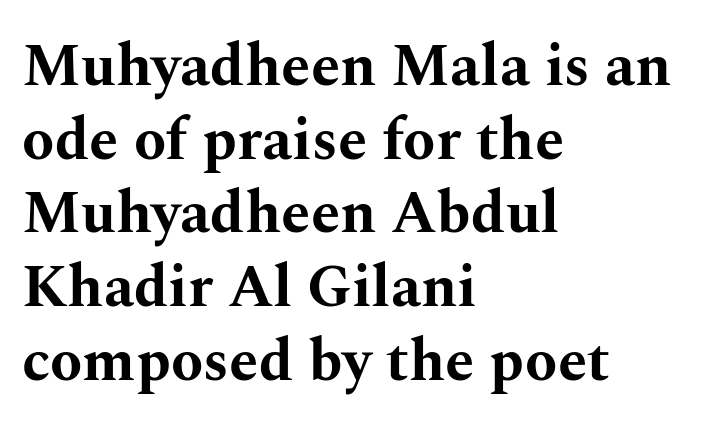
Q: Is the text bold? A: Yes.
Q: Is the text italic (slanted)? A: No, it is upright.
Q: Is the typeface a serif or a sans-serif typeface? A: Serif.
Q: Is the text underlined? A: No.
Q: How is the paragraph aligned? A: Left-aligned.
Q: Is the spacing between letters normal or unusually wide? A: Normal.
Q: Is the spacing between lines tight, normal or loose? A: Normal.
Q: Width (condensed, normal, or wide)? A: Wide.
Q: Stroke contrast? A: Medium.
Q: x-height? A: Medium.
Q: Monospaced? A: No.
